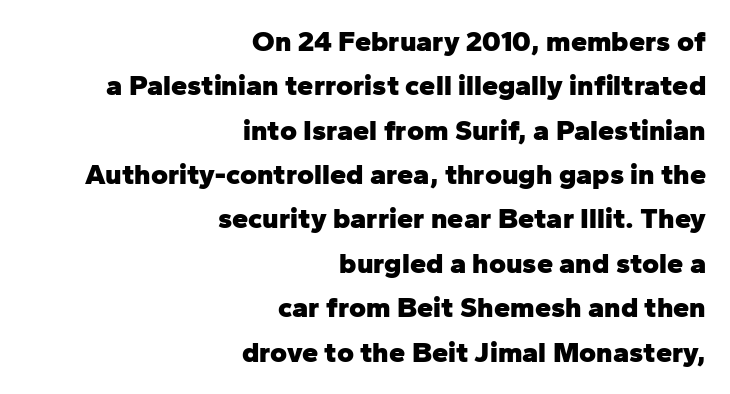
Ordinary non-slanted type is in use. This sample has the flowing, uneven cadence of proportional lettering. Interline gaps are of average width in this sample. Check where the strokes stop: nothing finishes them off — pure sans. Words appear dense and cohesive because spacing is normal.
